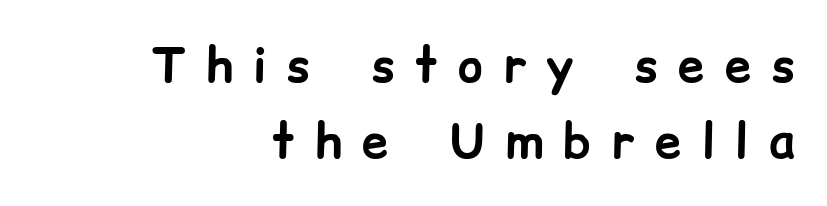
The image shows 47 px bold sans-serif type, upright; set right-aligned, normal line spacing (1.61x), unusually wide letter spacing (+0.44 em), not underlined; low stroke contrast and a medium x-height.
